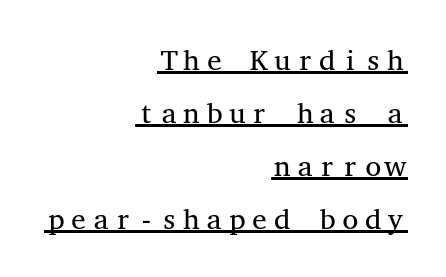
{"serif": "yes", "italic": "no", "bold": "no", "weight": "regular", "width": "wide", "stroke_contrast": "medium", "x_height": "medium", "monospaced": "yes", "underline": "yes", "align": "right", "line_spacing_ratio": 1.83, "letter_spacing": "normal", "letter_spacing_em": 0.0, "glyph_px": 29}
